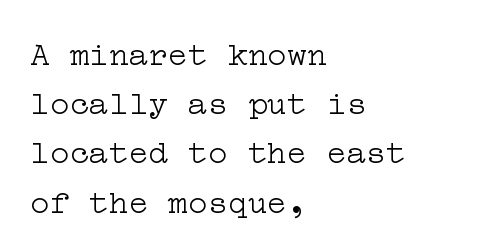
Does the leading feel generous? No, just average. The letterforms sit at book weight or below. Quick note: underline off. Check where the strokes stop: tiny serifs finish them off. This sample uses plain, unmodified letter spacing. Horizontally, the lines are justified to the leading edge only.
